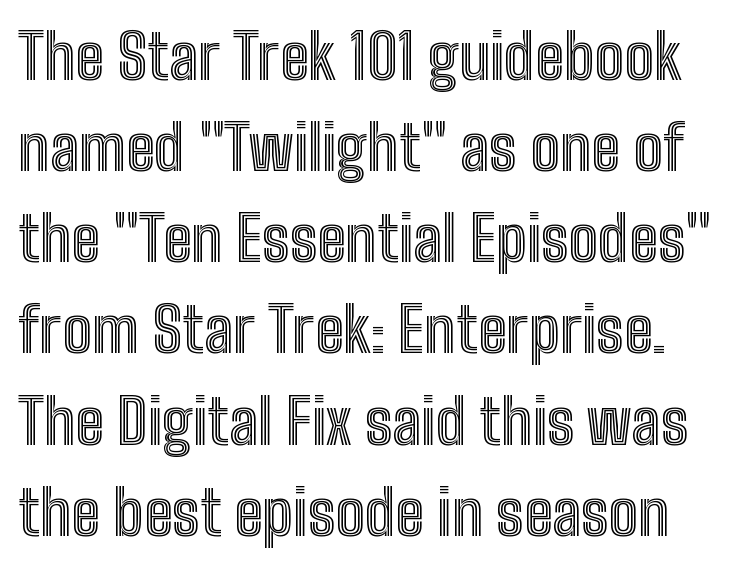
Q: Is the text italic (slanted)? A: No, it is upright.
Q: Is the text underlined? A: No.
Q: Is the spacing between letters normal or unusually wide? A: Normal.
Q: Is the spacing between lines tight, normal or loose? A: Normal.
Q: Width (condensed, normal, or wide)? A: Condensed.
Q: x-height? A: Medium.
Q: Monospaced? A: No.
